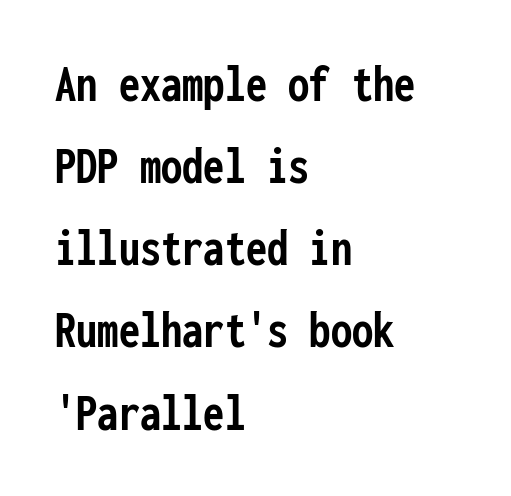
{"serif": "no", "italic": "no", "bold": "yes", "weight": "semibold", "width": "condensed", "stroke_contrast": "low", "x_height": "medium", "monospaced": "yes", "underline": "no", "align": "left", "line_spacing": "normal", "line_spacing_ratio": 1.55, "letter_spacing": "normal", "letter_spacing_em": 0.0, "glyph_px": 53}
